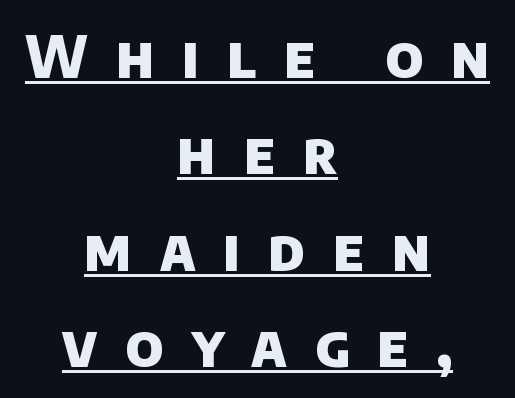
Q: Is the text bold? A: Yes.
Q: Is the typeface a serif or a sans-serif typeface? A: Sans-serif.
Q: Is the text underlined? A: Yes.
Q: How is the paragraph aligned? A: Centered.
Q: Is the spacing between letters normal or unusually wide? A: Unusually wide.
Q: Is the spacing between lines tight, normal or loose? A: Normal.
Q: Width (condensed, normal, or wide)? A: Normal.
Q: Stroke contrast? A: Low.
Q: x-height? A: Large.
Q: Monospaced? A: No.
